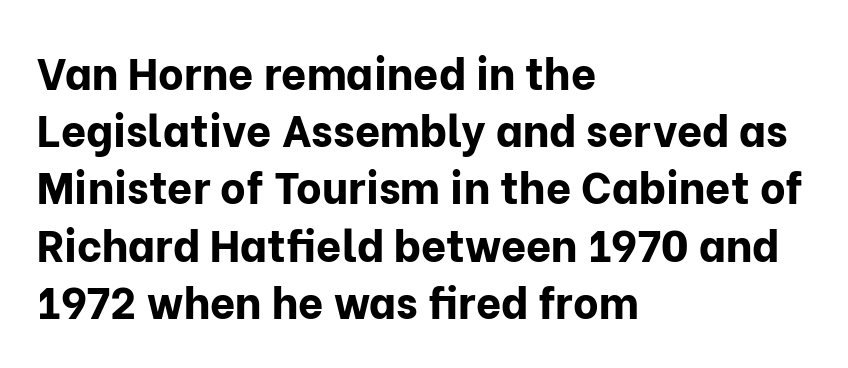
Q: Is the text bold? A: Yes.
Q: Is the text italic (slanted)? A: No, it is upright.
Q: Is the typeface a serif or a sans-serif typeface? A: Sans-serif.
Q: Is the text underlined? A: No.
Q: How is the paragraph aligned? A: Left-aligned.
Q: Is the spacing between letters normal or unusually wide? A: Normal.
Q: Is the spacing between lines tight, normal or loose? A: Normal.
Q: Width (condensed, normal, or wide)? A: Normal.
Q: Stroke contrast? A: Low.
Q: x-height? A: Medium.
Q: Monospaced? A: No.
